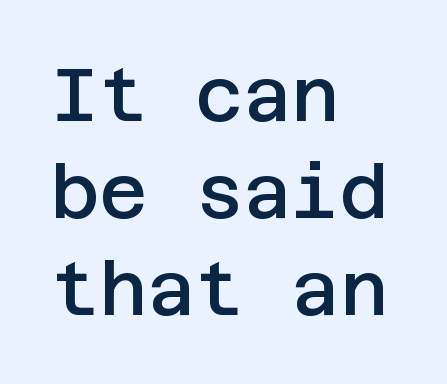
{"serif": "no", "italic": "no", "bold": "semi", "weight": "semibold", "width": "normal", "stroke_contrast": "low", "x_height": "large", "underline": "no", "align": "left", "line_spacing": "normal", "line_spacing_ratio": 1.31, "letter_spacing": "normal", "letter_spacing_em": 0.0, "glyph_px": 74}
